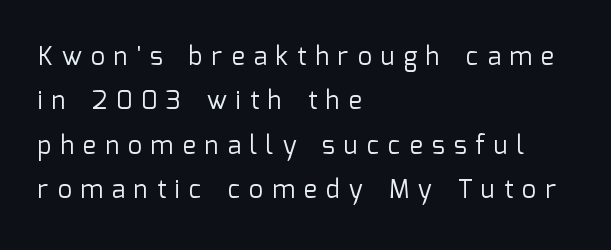
The lettering stays uniformly vertical, giving the passage a roman look. Think standard paragraph weight, or any step lighter than that. Honestly, there is no underline to notice here at all. A student would call this left alignment; a typographer would say flush left, rag right. In terms of letterspacing, this is a distinctly airy, spread setting.
